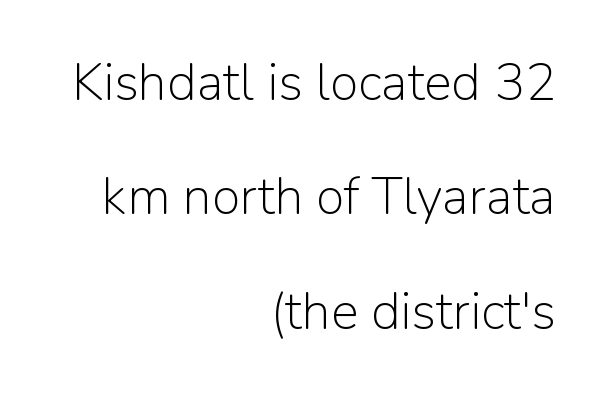
{"serif": "no", "italic": "no", "bold": "no", "weight": "light", "width": "normal", "stroke_contrast": "low", "x_height": "medium", "monospaced": "no", "underline": "no", "align": "right", "line_spacing": "loose", "line_spacing_ratio": 2.2, "letter_spacing": "normal", "letter_spacing_em": 0.0, "glyph_px": 52}
